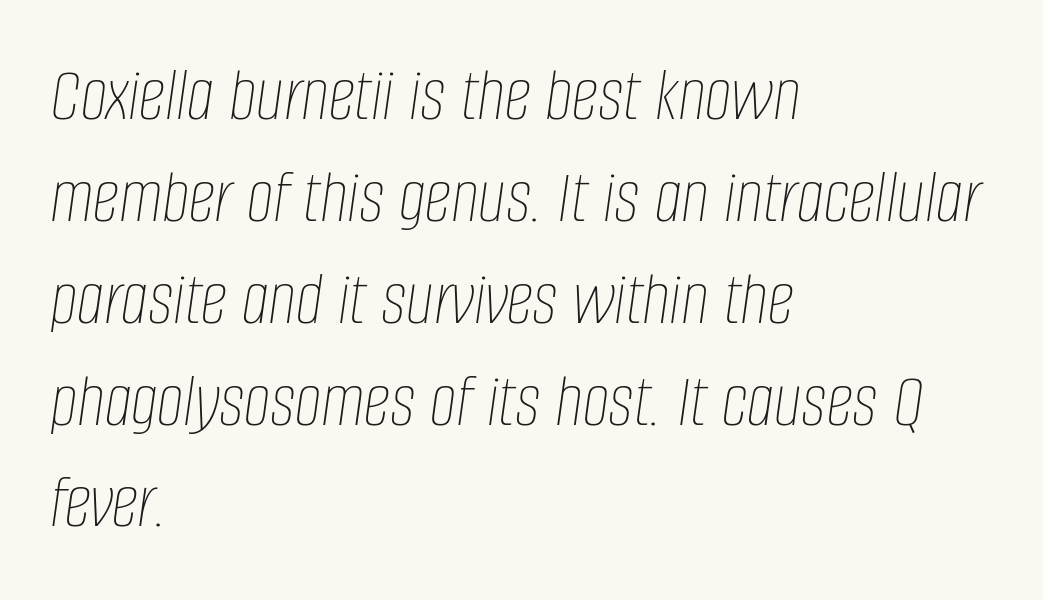
The image shows 76 px thin, condensed type, italic (leaning right); set left-aligned, normal line spacing (1.34x), normal letter spacing, not underlined; low stroke contrast and a large x-height.
